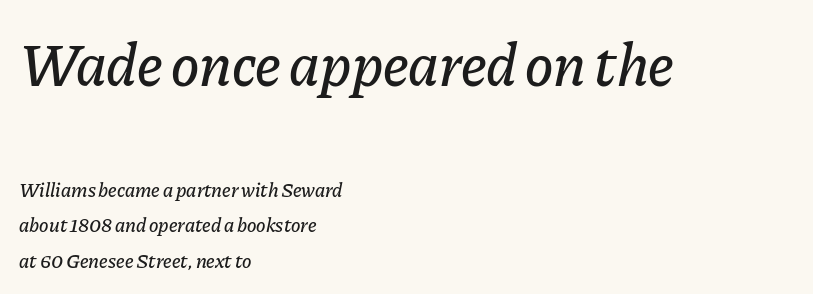
{"italic": "yes", "lean": "right", "slant_degrees": 11, "width": "normal", "stroke_contrast": "low", "x_height": "medium", "monospaced": "no", "underline": "no", "align": "left", "line_spacing_ratio": 1.78, "letter_spacing": "normal", "letter_spacing_em": 0.0, "larger_block": "first", "size_ratio": 3.0, "glyph_px": 60}
